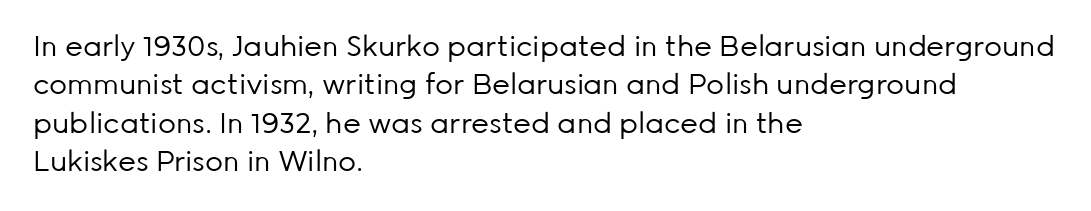
The image shows 28 px regular-weight sans-serif type, upright; set left-aligned, normal line spacing (1.37x), normal letter spacing, not underlined; low stroke contrast and a medium x-height.
